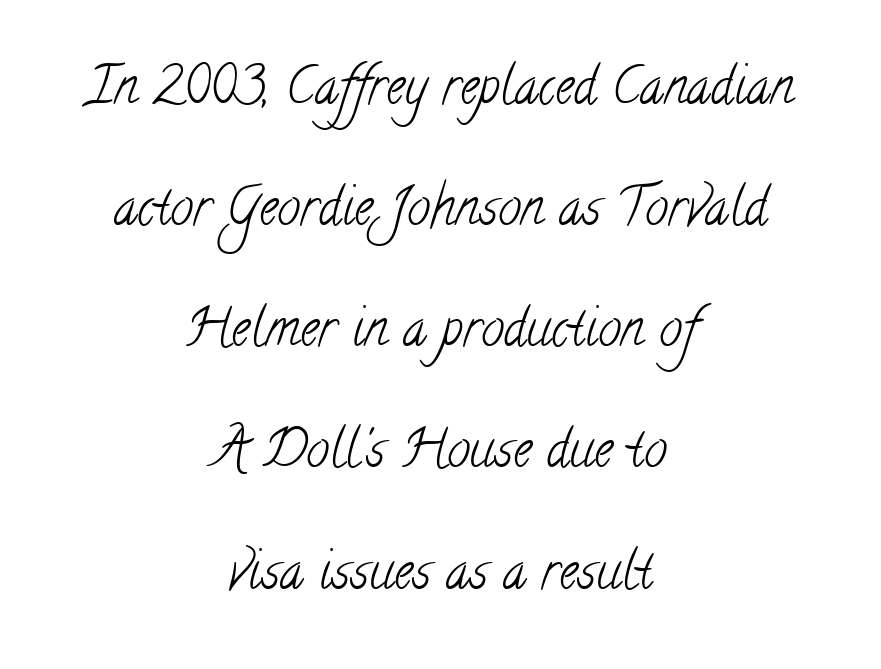
{"serif": "yes", "bold": "no", "weight": "light", "width": "condensed", "stroke_contrast": "low", "x_height": "small", "monospaced": "no", "underline": "no", "align": "center", "line_spacing": "loose", "line_spacing_ratio": 2.33, "letter_spacing": "normal", "letter_spacing_em": 0.0, "glyph_px": 52}
